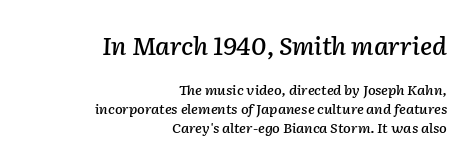
Q: Is the text italic (slanted)? A: Yes, it leans right by about 2 degrees.
Q: Is the text underlined? A: No.
Q: How is the paragraph aligned? A: Right-aligned.
Q: Is the spacing between letters normal or unusually wide? A: Normal.
Q: Is the spacing between lines tight, normal or loose? A: Normal.
Q: Which block of text is set in a larger size, the first (top) or the second (bottom)? A: The first (top) one.
